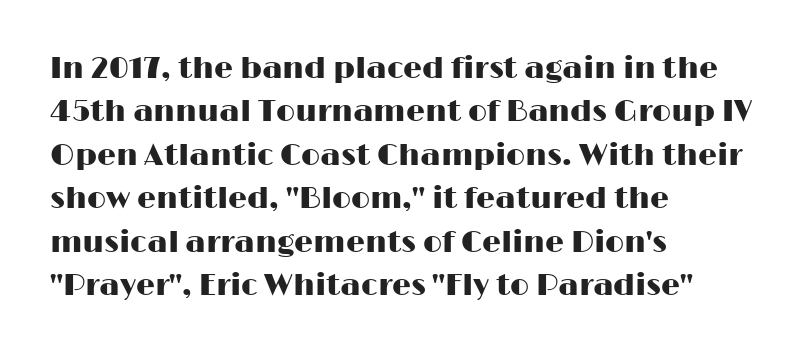
Q: Is the text italic (slanted)? A: No, it is upright.
Q: Is the typeface a serif or a sans-serif typeface? A: Sans-serif.
Q: Is the text underlined? A: No.
Q: How is the paragraph aligned? A: Left-aligned.
Q: Is the spacing between letters normal or unusually wide? A: Normal.
Q: Is the spacing between lines tight, normal or loose? A: Normal.
Q: Width (condensed, normal, or wide)? A: Wide.
Q: Stroke contrast? A: High.
Q: x-height? A: Medium.
Q: Monospaced? A: No.
